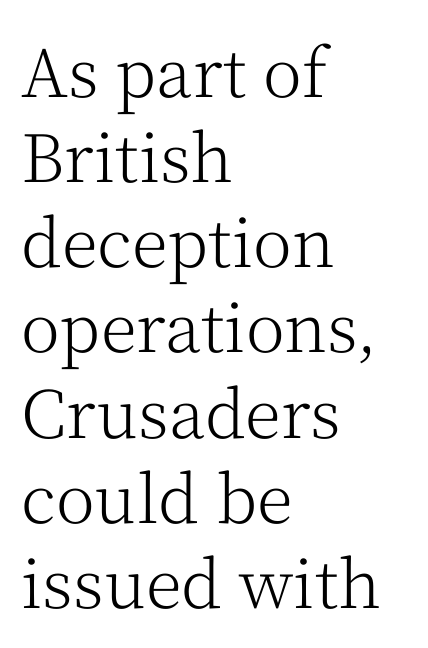
Tracking value appears to be zero — textbook default spacing. Type without underlining. The typeface chosen for these lines features serifs. Is there any slant? The stems are plumb. Horizontal alignment here is leftward, the default for most running prose. This is not heavy type; no bold has been used.
